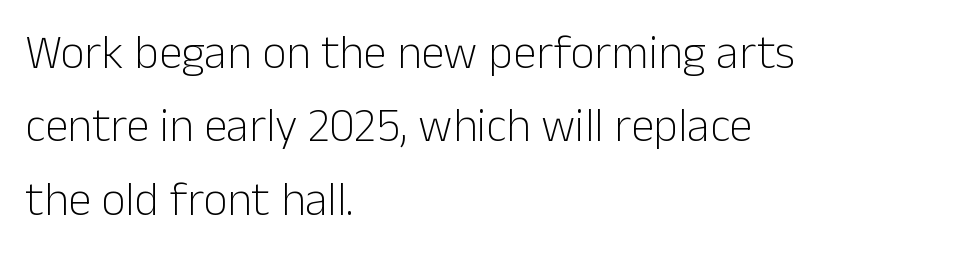
{"serif": "no", "italic": "no", "bold": "no", "weight": "light", "width": "normal", "stroke_contrast": "low", "x_height": "medium", "monospaced": "no", "underline": "no", "align": "left", "line_spacing": "normal", "line_spacing_ratio": 1.56, "letter_spacing": "normal", "letter_spacing_em": 0.0, "glyph_px": 47}
